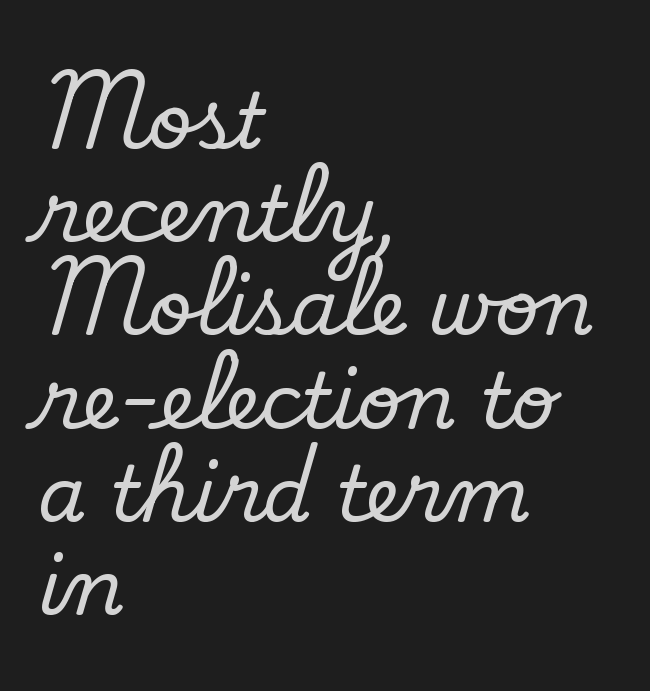
Q: Is the text italic (slanted)? A: Yes.
Q: Is the typeface a serif or a sans-serif typeface? A: Serif.
Q: Is the text underlined? A: No.
Q: How is the paragraph aligned? A: Left-aligned.
Q: Is the spacing between letters normal or unusually wide? A: Normal.
Q: Width (condensed, normal, or wide)? A: Normal.
Q: Stroke contrast? A: Low.
Q: x-height? A: Small.
Q: Monospaced? A: No.
